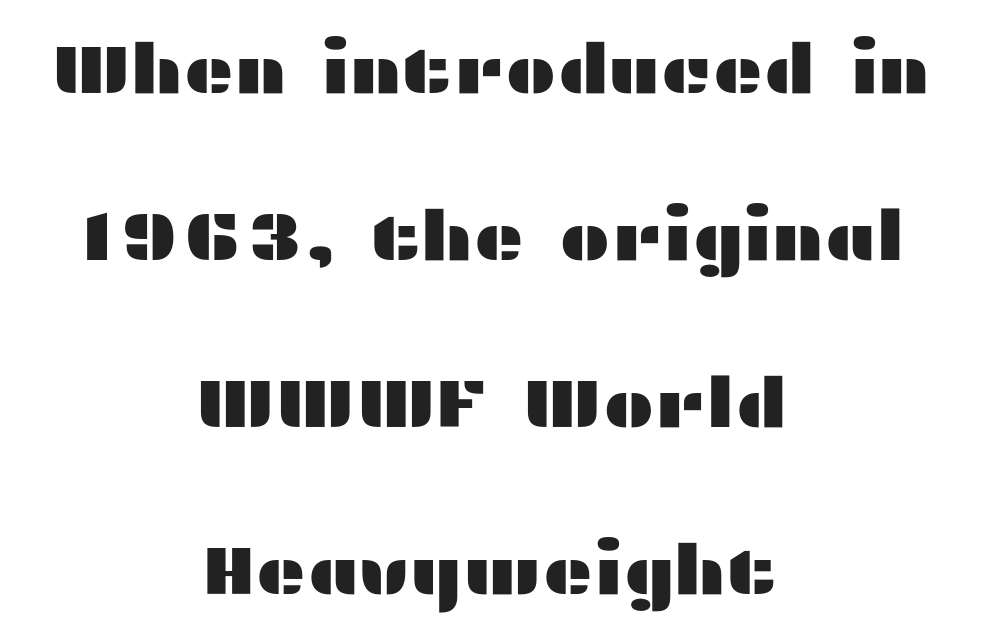
The paragraph has two soft edges and a firm central axis. Leading: increased. The face used here is a sans, in the tradition of grotesques and geometrics. The letters advance in unequal steps, a hallmark of proportional type. Posture: straight, roman, zero tilt.
